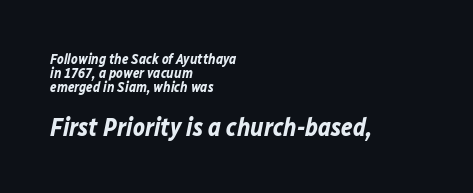
The image shows 25 px bold type, italic (leaning right); set left-aligned, tight line spacing (1.0x), normal letter spacing, not underlined; the second (bottom) block is 1.79x larger.
